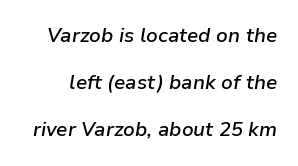
{"italic": "yes", "lean": "right", "slant_degrees": 9, "bold": "semi", "underline": "no", "line_spacing": "loose", "line_spacing_ratio": 2.36, "letter_spacing": "normal", "letter_spacing_em": 0.0, "glyph_px": 20}
